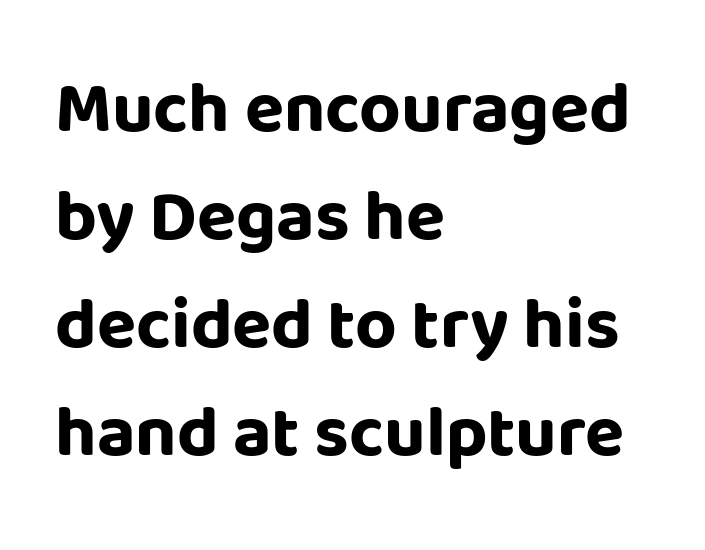
Q: Is the text bold? A: Yes.
Q: Is the text italic (slanted)? A: No, it is upright.
Q: Is the typeface a serif or a sans-serif typeface? A: Sans-serif.
Q: Is the text underlined? A: No.
Q: How is the paragraph aligned? A: Left-aligned.
Q: Is the spacing between letters normal or unusually wide? A: Normal.
Q: Is the spacing between lines tight, normal or loose? A: Normal.
Q: Width (condensed, normal, or wide)? A: Normal.
Q: Stroke contrast? A: Low.
Q: x-height? A: Large.
Q: Monospaced? A: No.
